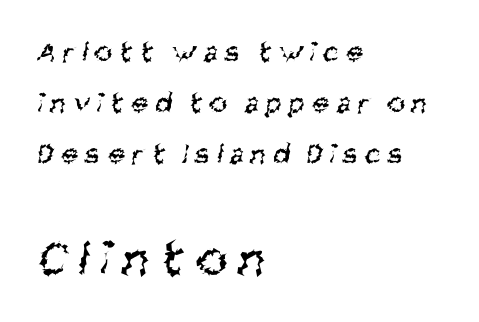
{"serif": "no", "bold": "no", "weight": "regular", "width": "condensed", "stroke_contrast": "medium", "x_height": "large", "monospaced": "no", "underline": "no", "align": "left", "line_spacing": "normal", "line_spacing_ratio": 1.7, "letter_spacing": "wide", "letter_spacing_em": 0.25, "larger_block": "second", "size_ratio": 1.73, "glyph_px": 52}
